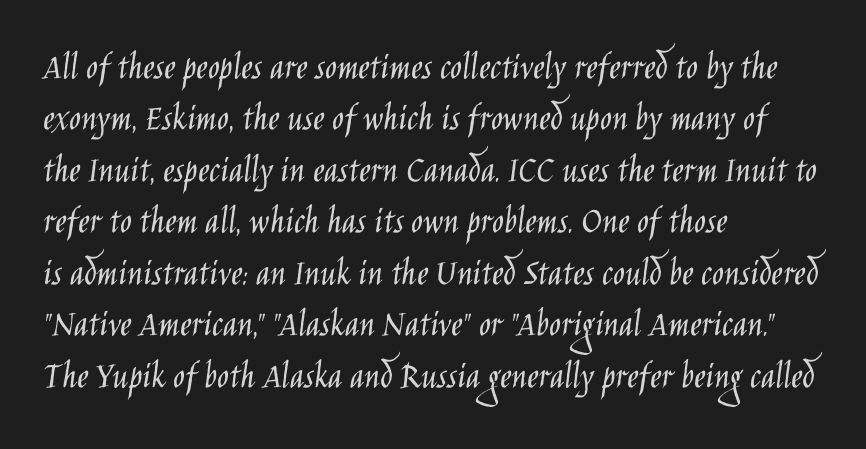
The image shows 39 px light, condensed sans-serif type; set left-aligned, normal line spacing (1.32x), normal letter spacing, not underlined; low stroke contrast and a large x-height.
